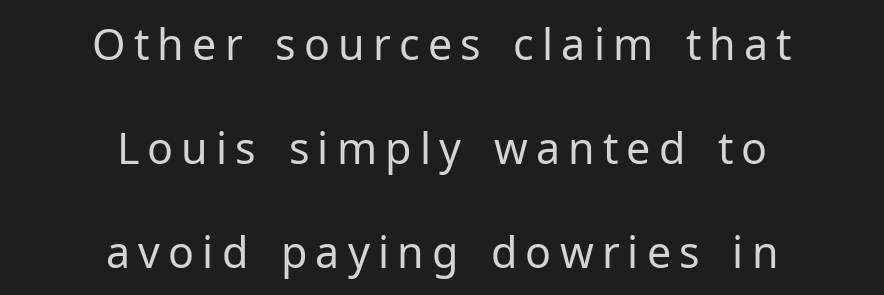
{"serif": "no", "italic": "no", "bold": "no", "weight": "regular", "width": "normal", "stroke_contrast": "low", "x_height": "medium", "monospaced": "no", "underline": "no", "align": "center", "line_spacing": "loose", "line_spacing_ratio": 2.42, "glyph_px": 43}
